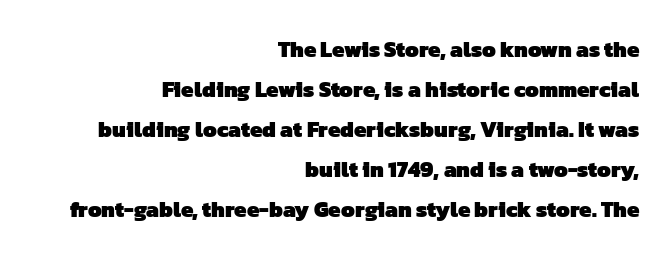
The font is running at its bold setting. Beneath every word, the page is bare. Horizontal alignment here is rightward, an uncommon choice for prose. How are the letters spaced? Ordinarily, with no added tracking.
